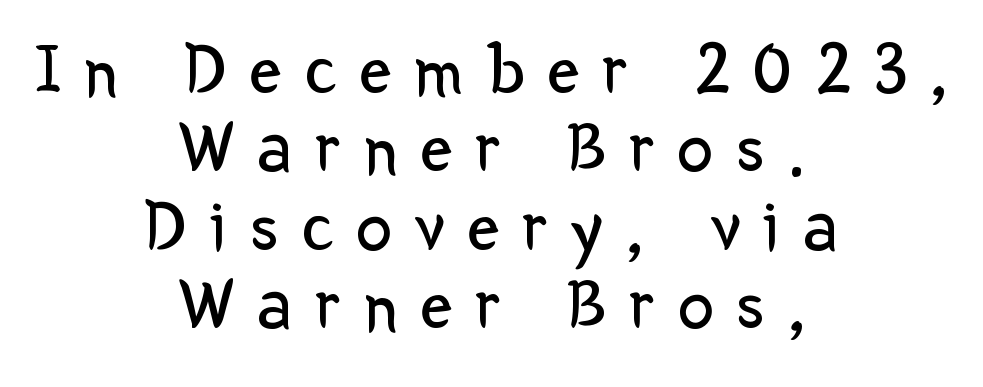
Ordinary non-slanted type is in use. A student would call this center alignment; a typographer would say set centered. Just letters on the line, the space beneath them empty. I'd call this a sans setting — the letters go barefoot. The weight would be labelled regular, book, light, or lighter still.
